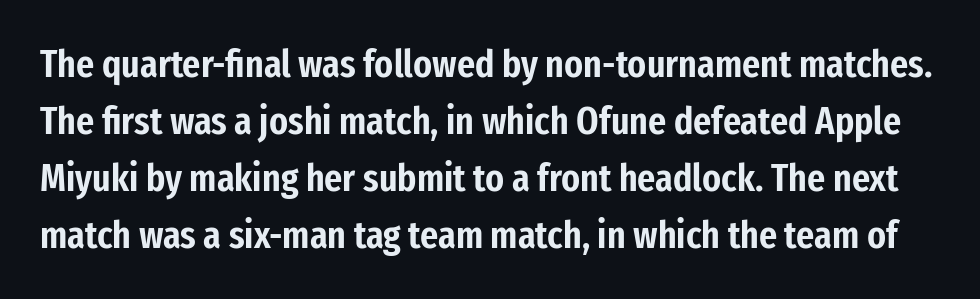
Q: Is the text italic (slanted)? A: No, it is upright.
Q: Is the typeface a serif or a sans-serif typeface? A: Sans-serif.
Q: Is the text underlined? A: No.
Q: Is the spacing between letters normal or unusually wide? A: Normal.
Q: Is the spacing between lines tight, normal or loose? A: Normal.
Q: Width (condensed, normal, or wide)? A: Condensed.
Q: Stroke contrast? A: Low.
Q: x-height? A: Medium.
Q: Monospaced? A: No.
